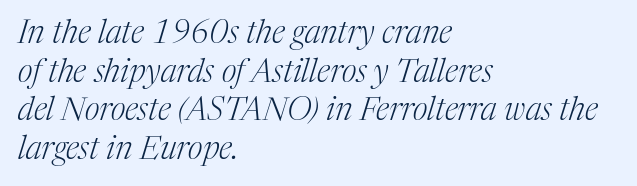
No chunkiness to these letters — they're not bold. Look at the tracking — it's just the regular setting, nothing added. The typography opts for an oblique posture over an upright one. Check where the strokes stop: tiny serifs finish them off. This rendering features lettering with no underline. Character widths vary here, with narrow letters taking less room than wide ones.
